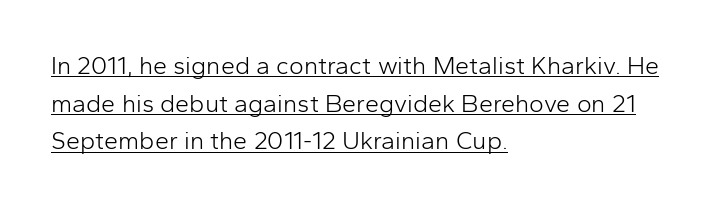
{"italic": "no", "bold": "no", "underline": "yes", "align": "left", "line_spacing": "normal", "line_spacing_ratio": 1.51, "letter_spacing": "normal", "letter_spacing_em": 0.0, "glyph_px": 25}
